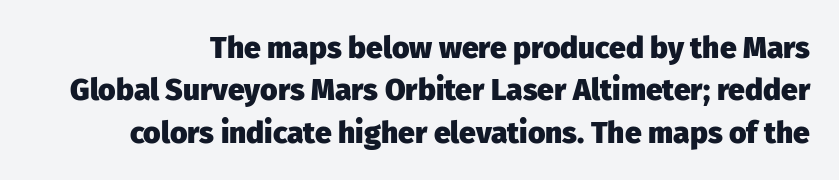
Q: Is the text bold? A: Yes.
Q: Is the text italic (slanted)? A: No, it is upright.
Q: Is the typeface a serif or a sans-serif typeface? A: Sans-serif.
Q: Is the text underlined? A: No.
Q: Is the spacing between letters normal or unusually wide? A: Normal.
Q: Is the spacing between lines tight, normal or loose? A: Normal.
Q: Width (condensed, normal, or wide)? A: Normal.
Q: Stroke contrast? A: Low.
Q: x-height? A: Medium.
Q: Monospaced? A: No.
